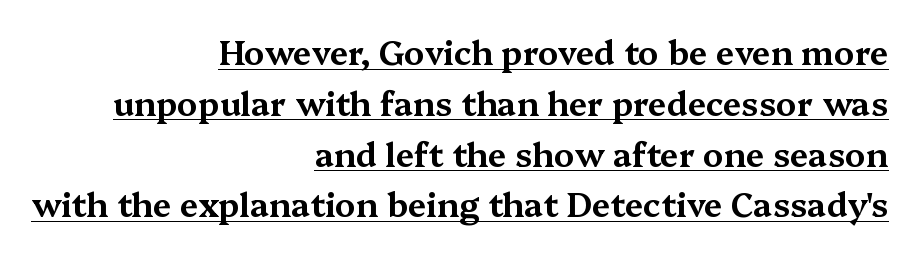
The image shows 33 px wide serif type, upright; set right-aligned, normal line spacing (1.54x), normal letter spacing, underlined; medium stroke contrast and a medium x-height.
